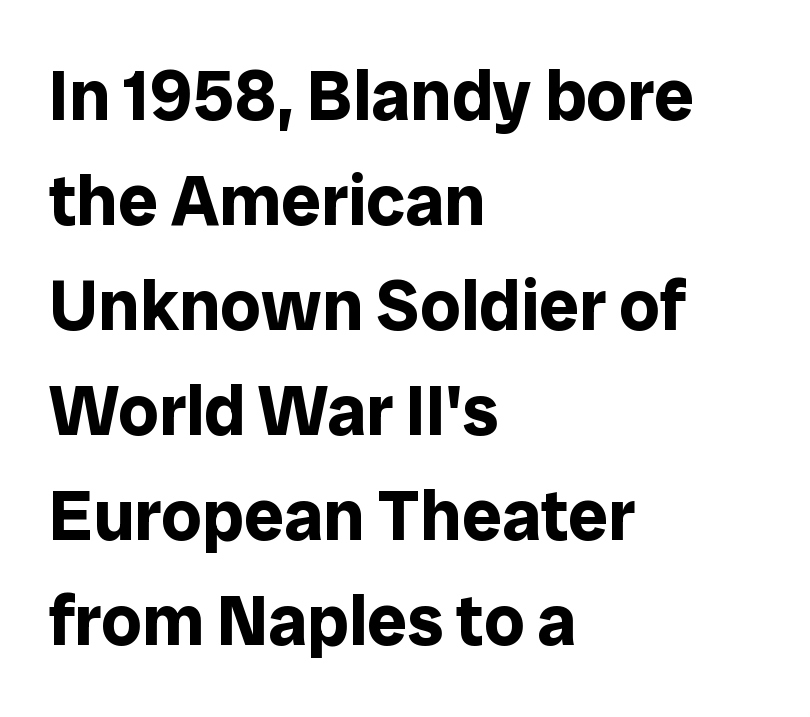
The image shows 71 px bold sans-serif type, upright; set left-aligned, normal line spacing (1.48x), normal letter spacing, not underlined; low stroke contrast and a medium x-height.
